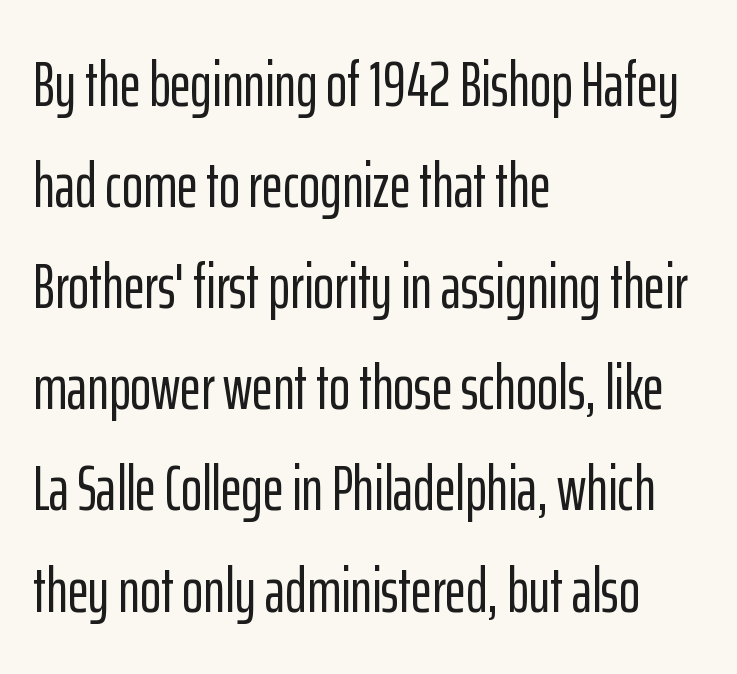
{"serif": "no", "italic": "no", "width": "condensed", "stroke_contrast": "low", "x_height": "medium", "monospaced": "no", "underline": "no", "align": "left", "line_spacing": "normal", "line_spacing_ratio": 1.58, "letter_spacing": "normal", "letter_spacing_em": 0.0, "glyph_px": 64}
